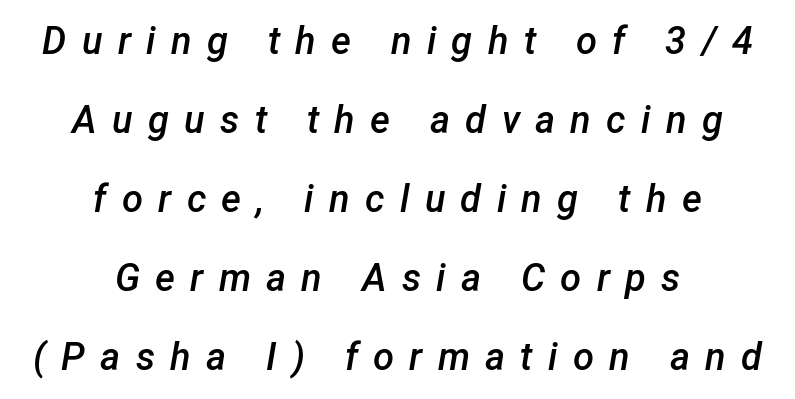
{"italic": "yes", "lean": "right", "slant_degrees": 12, "bold": "semi", "weight": "semibold", "width": "normal", "stroke_contrast": "low", "x_height": "medium", "monospaced": "no", "underline": "no", "align": "center", "line_spacing": "loose", "line_spacing_ratio": 2.08, "letter_spacing": "wide", "letter_spacing_em": 0.4, "glyph_px": 38}
